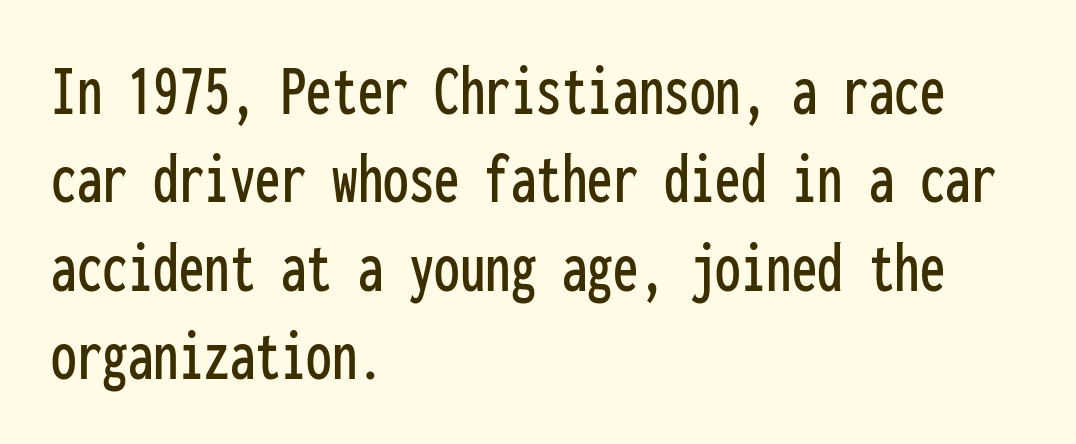
Does the lettering tilt? It doesn't — this is upright. The string is rendered with underlining switched off. All the whitespace from short lines collects on the right. Does extra space separate the letters? No, they use regular spacing.
